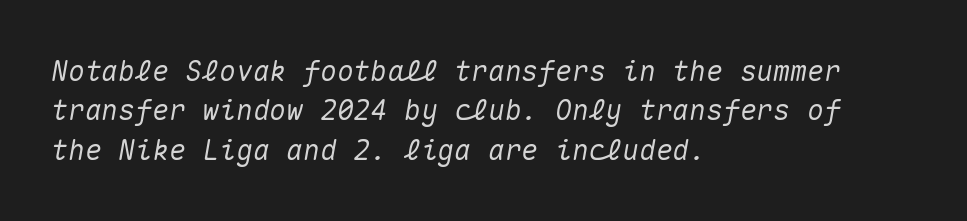
{"italic": "yes", "lean": "right", "slant_degrees": 10, "width": "normal", "stroke_contrast": "medium", "x_height": "medium", "monospaced": "yes", "underline": "no", "align": "left", "line_spacing": "normal", "line_spacing_ratio": 1.41, "letter_spacing": "normal", "letter_spacing_em": 0.0, "glyph_px": 28}
